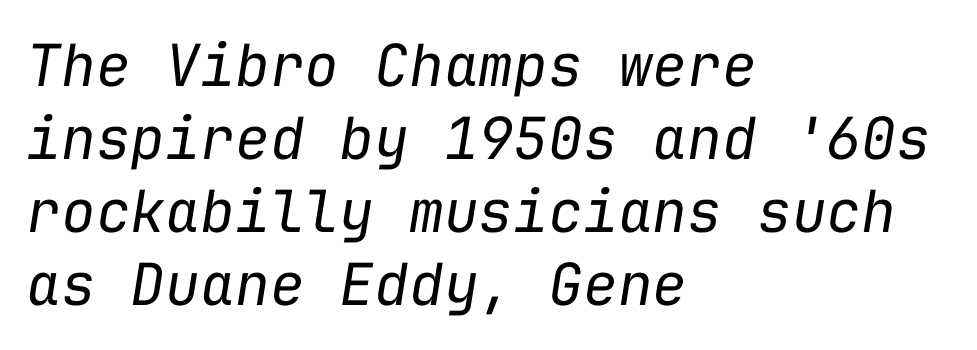
The image shows 58 px regular-weight type, italic (leaning right), monospaced; set left-aligned, normal line spacing (1.26x), normal letter spacing, not underlined; low stroke contrast and a medium x-height.
